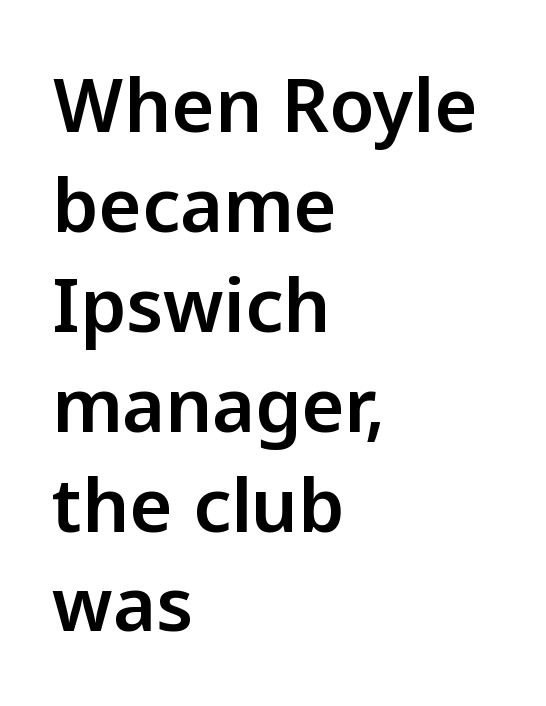
The image shows 74 px sans-serif type, upright; set left-aligned, normal line spacing (1.35x), normal letter spacing, not underlined; low stroke contrast and a medium x-height.
